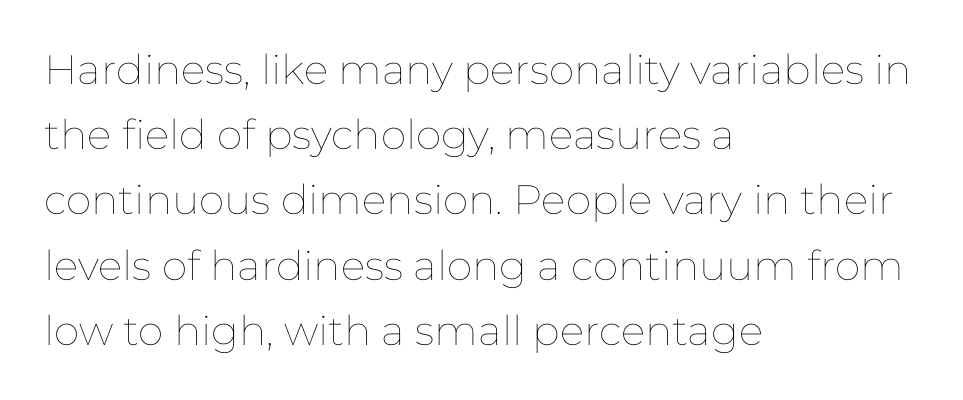
The font sits on the lighter half of the weight spectrum, regular included. Only glyphs here, with clear space below each row. This is the regular roman posture of the typeface. Letter spacing: default. Honestly, the row spacing looks completely unremarkable. Teacher's note: observe the even left margin — that is flush-left alignment.
